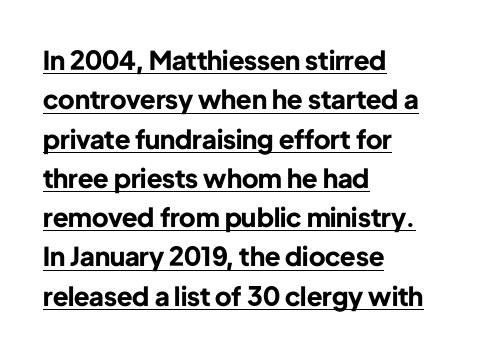
Q: Is the text bold? A: Yes.
Q: Is the text italic (slanted)? A: No, it is upright.
Q: Is the text underlined? A: Yes.
Q: How is the paragraph aligned? A: Left-aligned.
Q: Is the spacing between letters normal or unusually wide? A: Normal.
Q: Is the spacing between lines tight, normal or loose? A: Normal.
